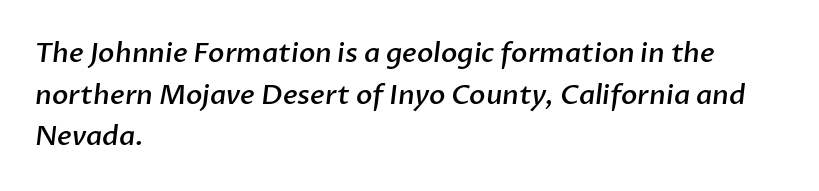
The image shows 27 px text type; set left-aligned, normal line spacing (1.54x), normal letter spacing, not underlined.
